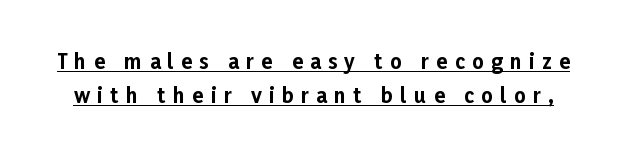
{"italic": "no", "bold": "yes", "underline": "yes", "line_spacing_ratio": 1.71, "letter_spacing": "wide", "letter_spacing_em": 0.37, "glyph_px": 20}
